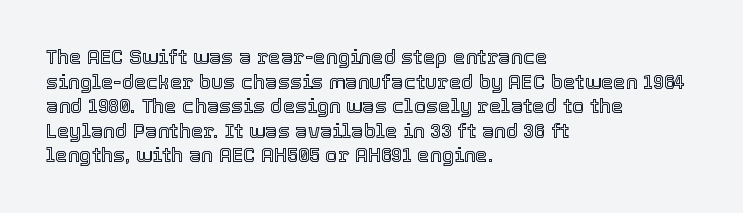
Q: Is the text italic (slanted)? A: No, it is upright.
Q: Is the text underlined? A: No.
Q: How is the paragraph aligned? A: Left-aligned.
Q: Is the spacing between letters normal or unusually wide? A: Normal.
